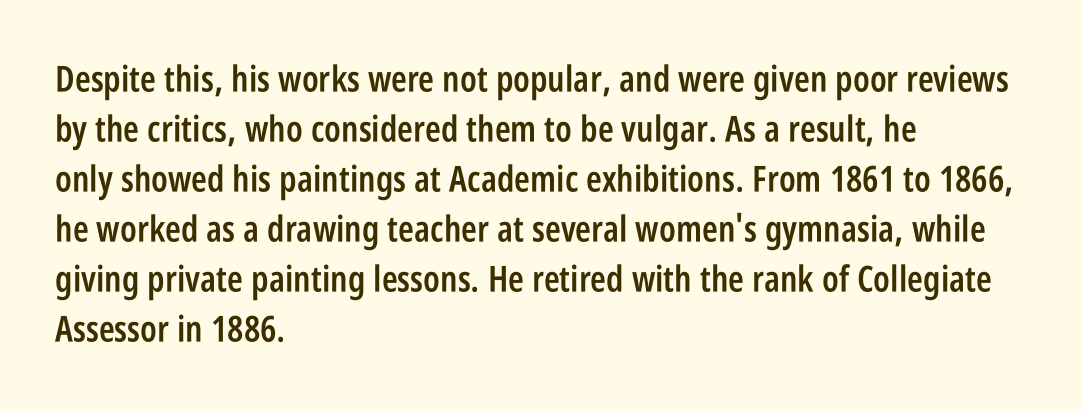
The image shows 36 px semibold, condensed sans-serif type, upright; set left-aligned, normal line spacing (1.39x), normal letter spacing, not underlined; low stroke contrast and a large x-height.
